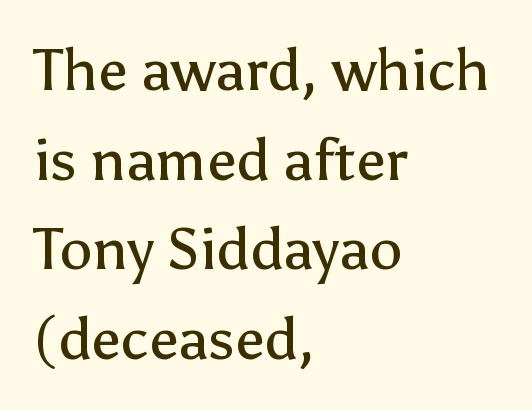
Unlike a traditional serif, this face leaves its strokes unadorned. Reading down the block, your eye returns to a fixed left position each line. Think of a printed novel: that variable character pitch is what you see here. Glance below the letters and you will spot only blank space. The font is comparable to plain body text, perhaps lighter.
